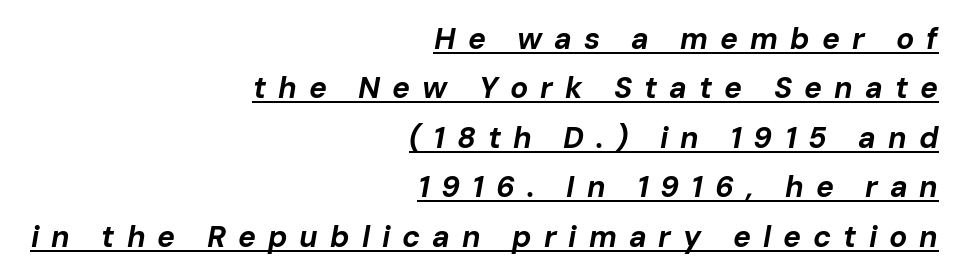
The image shows 30 px bold type, italic (leaning right); set right-aligned, normal line spacing (1.65x), unusually wide letter spacing (+0.4 em), underlined; low stroke contrast and a medium x-height.
